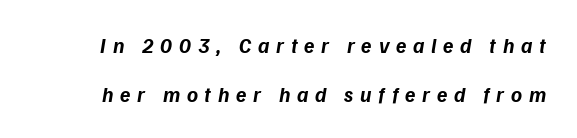
The image shows 21 px bold type, italic (leaning right); set loose line spacing (2.33x), unusually wide letter spacing (+0.32 em), not underlined.
